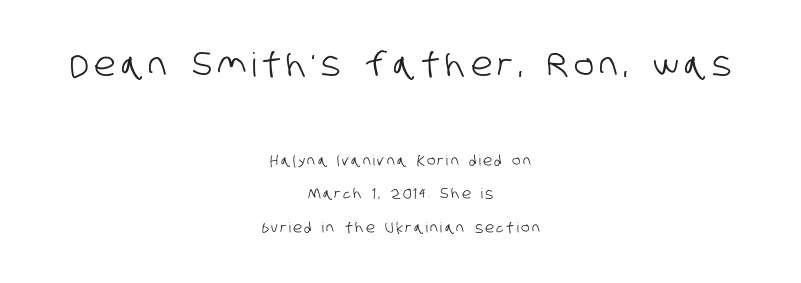
{"serif": "no", "width": "condensed", "stroke_contrast": "low", "x_height": "large", "monospaced": "no", "underline": "no", "align": "center", "line_spacing": "loose", "line_spacing_ratio": 2.38, "larger_block": "first", "size_ratio": 2.36, "glyph_px": 33}
